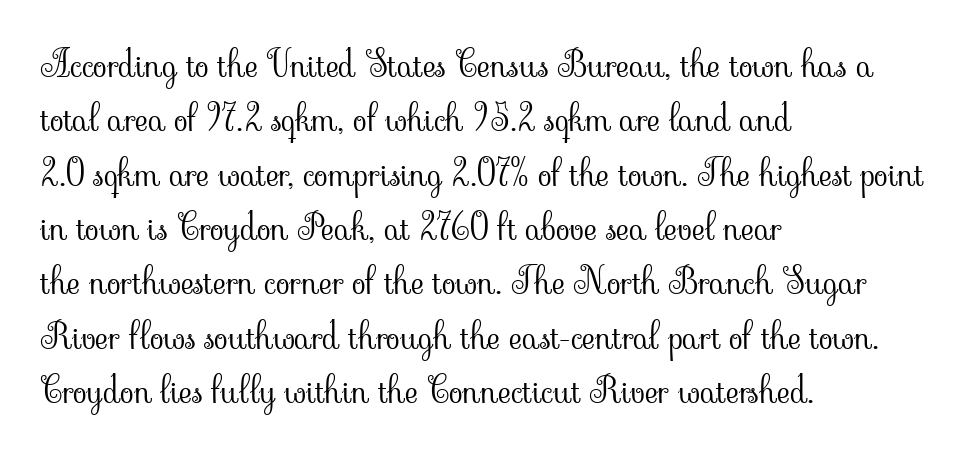
{"serif": "yes", "italic": "no", "bold": "no", "weight": "light", "width": "normal", "stroke_contrast": "low", "x_height": "small", "monospaced": "no", "underline": "no", "align": "left", "line_spacing": "normal", "line_spacing_ratio": 1.51, "letter_spacing": "normal", "letter_spacing_em": 0.0, "glyph_px": 36}
